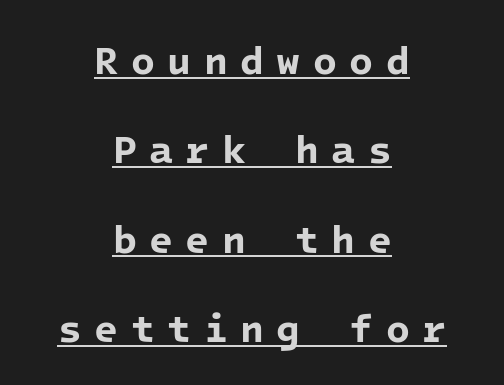
The image shows 39 px bold sans-serif type, monospaced; set centered, loose line spacing (2.29x), unusually wide letter spacing (+0.32 em), underlined; low stroke contrast and a medium x-height.
